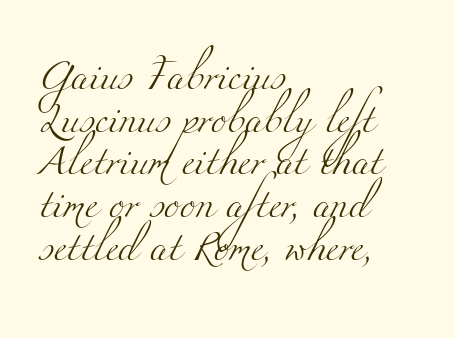
Stroke thickness stays within the range of a standard reading face or lighter. You could not count columns in this text — the font is proportionally spaced. Honestly, there is no underline to notice here at all. The letterforms sit shoulder to shoulder at normal distance.
